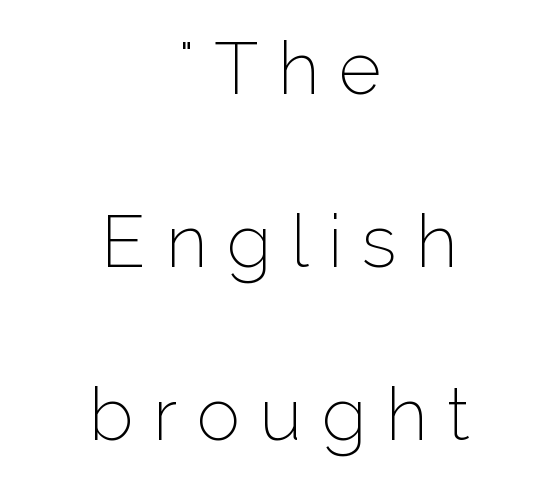
The image shows 73 px thin sans-serif type, upright; set centered, loose line spacing (2.37x), unusually wide letter spacing (+0.27 em), not underlined; low stroke contrast and a medium x-height.
